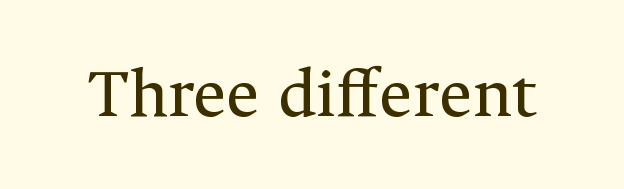
Q: Is the text bold? A: No.
Q: Is the text italic (slanted)? A: No, it is upright.
Q: Is the typeface a serif or a sans-serif typeface? A: Serif.
Q: Is the text underlined? A: No.
Q: Is the spacing between letters normal or unusually wide? A: Normal.
Q: Width (condensed, normal, or wide)? A: Normal.
Q: Stroke contrast? A: Medium.
Q: x-height? A: Medium.
Q: Monospaced? A: No.
